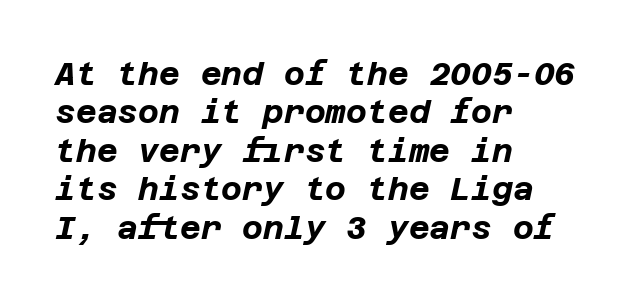
The image shows 32 px bold type, italic (leaning right); set left-aligned, line spacing 1.2x, normal letter spacing, not underlined; low stroke contrast and a large x-height.
